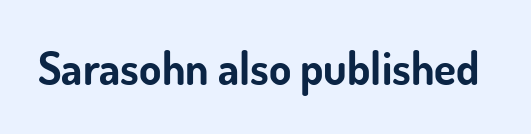
The image shows 45 px bold sans-serif type, upright; set normal letter spacing, not underlined; low stroke contrast and a small x-height.
